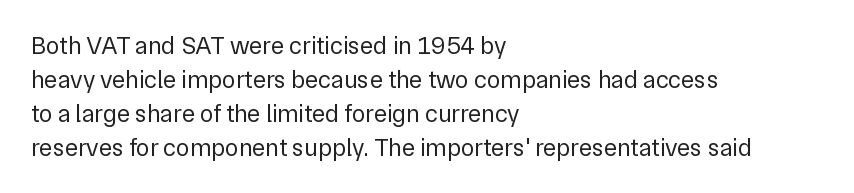
Q: Is the text bold? A: No.
Q: Is the text italic (slanted)? A: No, it is upright.
Q: Is the text underlined? A: No.
Q: How is the paragraph aligned? A: Left-aligned.
Q: Is the spacing between letters normal or unusually wide? A: Normal.
Q: Is the spacing between lines tight, normal or loose? A: Normal.
